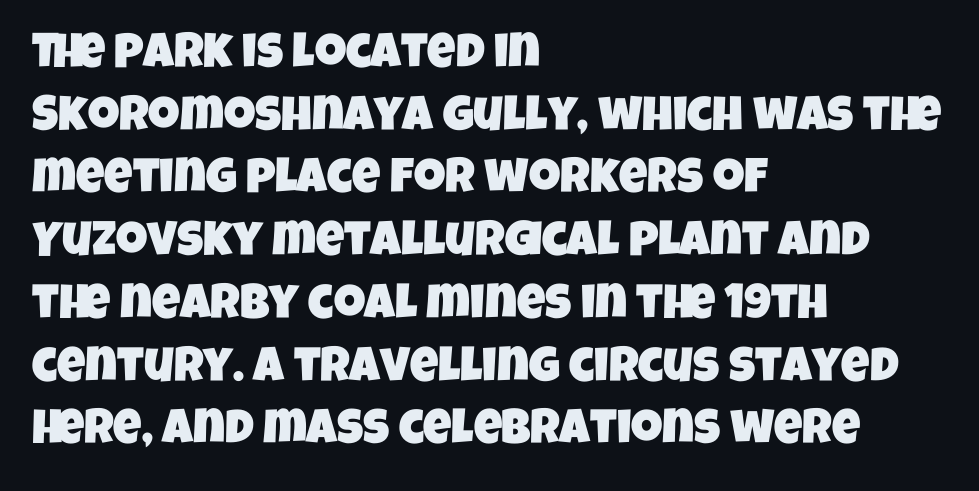
Q: Is the typeface a serif or a sans-serif typeface? A: Sans-serif.
Q: Is the text underlined? A: No.
Q: How is the paragraph aligned? A: Left-aligned.
Q: Is the spacing between letters normal or unusually wide? A: Normal.
Q: Is the spacing between lines tight, normal or loose? A: Normal.
Q: Width (condensed, normal, or wide)? A: Condensed.
Q: Stroke contrast? A: Low.
Q: x-height? A: Large.
Q: Monospaced? A: No.
